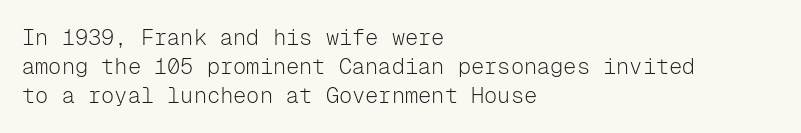
{"italic": "no", "bold": "no", "underline": "no", "align": "left", "line_spacing": "normal", "line_spacing_ratio": 1.32, "letter_spacing": "normal", "letter_spacing_em": 0.0, "glyph_px": 22}
